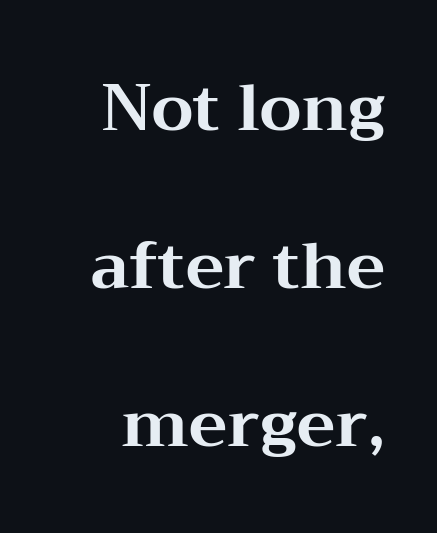
In terms of letterspacing, this is plain default setting. Rendered with straight, roman letterforms. Descender tails drop into unmarked territory. Summary of vertical rhythm: relaxed, with wide interline spacing.
